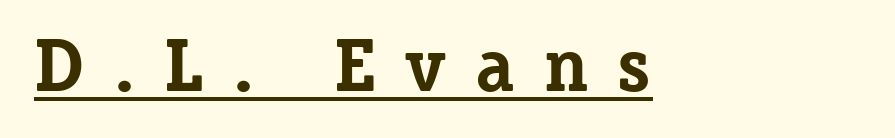
The image shows 75 px bold serif type, upright; set left-aligned, unusually wide letter spacing (+0.38 em), underlined; low stroke contrast and a medium x-height.
